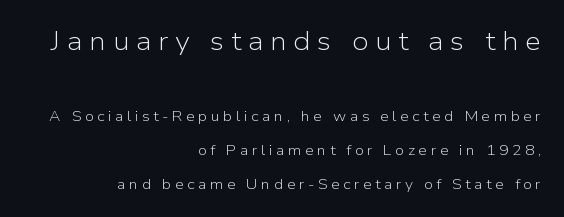
Q: Is the text bold? A: No.
Q: Is the text italic (slanted)? A: No, it is upright.
Q: Is the text underlined? A: No.
Q: How is the paragraph aligned? A: Right-aligned.
Q: Is the spacing between letters normal or unusually wide? A: Unusually wide.
Q: Is the spacing between lines tight, normal or loose? A: Loose.
Q: Which block of text is set in a larger size, the first (top) or the second (bottom)? A: The first (top) one.
